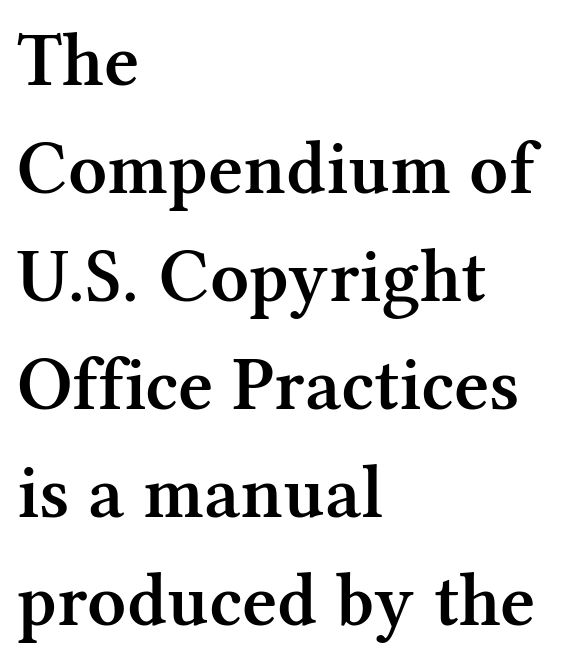
{"serif": "yes", "italic": "no", "bold": "semi", "weight": "semibold", "width": "normal", "stroke_contrast": "medium", "x_height": "medium", "monospaced": "no", "underline": "no", "align": "left", "line_spacing": "normal", "line_spacing_ratio": 1.42, "letter_spacing": "normal", "letter_spacing_em": 0.0, "glyph_px": 76}
